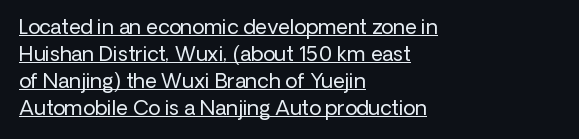
{"italic": "no", "bold": "no", "underline": "yes", "align": "left", "line_spacing": "normal", "line_spacing_ratio": 1.35, "letter_spacing": "normal", "letter_spacing_em": 0.0, "glyph_px": 20}
